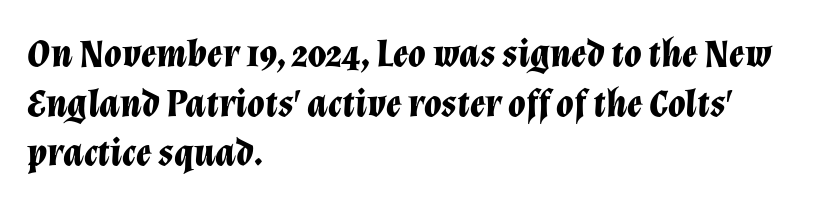
{"italic": "yes", "lean": "right", "slant_degrees": 12, "bold": "yes", "weight": "bold", "width": "normal", "stroke_contrast": "low", "x_height": "medium", "monospaced": "no", "underline": "no", "align": "left", "line_spacing_ratio": 1.24, "letter_spacing": "normal", "letter_spacing_em": 0.0, "glyph_px": 40}
